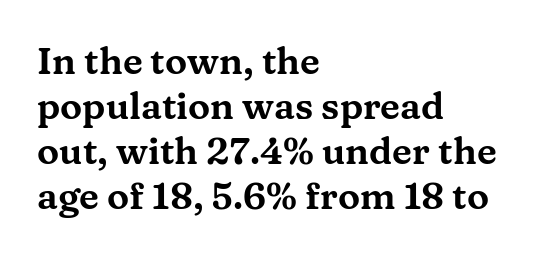
{"serif": "yes", "italic": "no", "width": "wide", "stroke_contrast": "medium", "x_height": "medium", "monospaced": "no", "underline": "no", "align": "left", "line_spacing_ratio": 1.22, "letter_spacing": "normal", "letter_spacing_em": 0.0, "glyph_px": 37}
